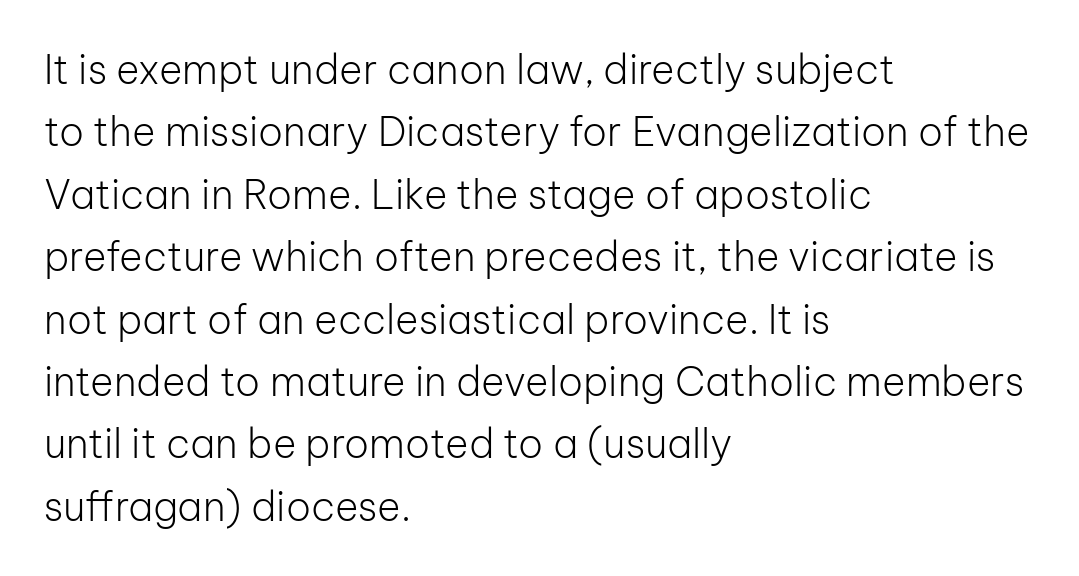
The image shows 40 px light sans-serif type, upright; set left-aligned, normal line spacing (1.56x), normal letter spacing, not underlined; low stroke contrast and a medium x-height.
